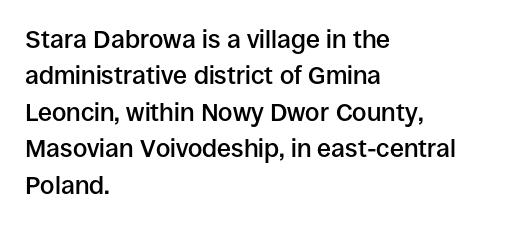
A somewhat darkened texture: the type is semibold rather than bold. If you drew a ruler down the left edge, every line would touch it. The zone under the glyphs is completely vacant. Ascenders rise straight up at ninety degrees. Caption: standard tracking, unaltered. Each new line begins a customary step beneath the previous one.
